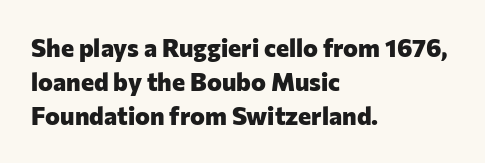
Q: Is the text bold? A: Yes.
Q: Is the text italic (slanted)? A: No, it is upright.
Q: Is the text underlined? A: No.
Q: How is the paragraph aligned? A: Left-aligned.
Q: Is the spacing between letters normal or unusually wide? A: Normal.
Q: Is the spacing between lines tight, normal or loose? A: Normal.
